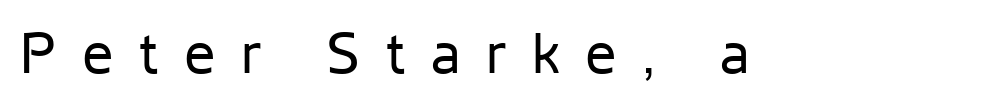
The image shows 56 px regular-weight sans-serif type, upright; set unusually wide letter spacing (+0.46 em), not underlined; low stroke contrast and a medium x-height.
